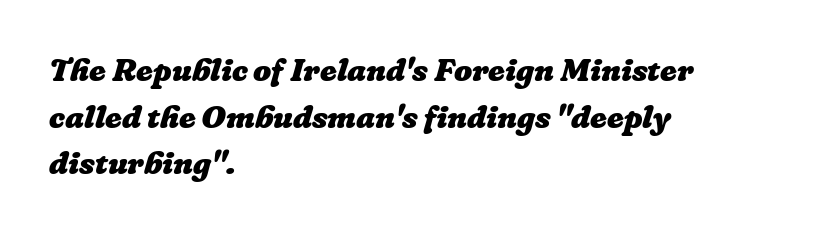
{"bold": "yes", "weight": "heavy", "width": "normal", "stroke_contrast": "low", "x_height": "medium", "monospaced": "no", "underline": "no", "align": "left", "line_spacing": "normal", "line_spacing_ratio": 1.46, "letter_spacing": "normal", "letter_spacing_em": 0.0, "glyph_px": 32}
